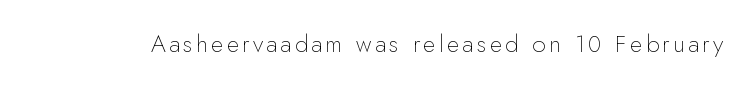
The image shows 24 px text type, upright; set not underlined.
